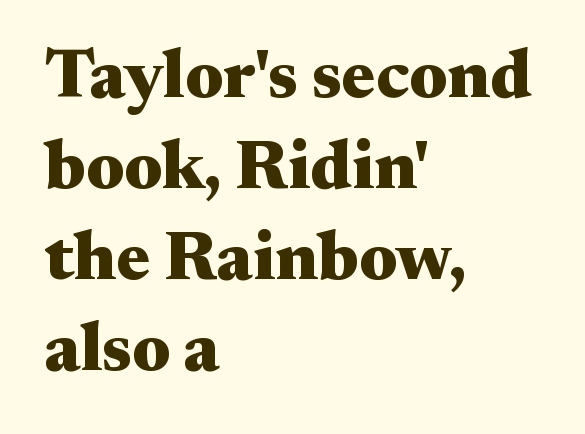
The image shows 70 px heavy, wide serif type, upright; set left-aligned, normal line spacing (1.3x), normal letter spacing, not underlined; medium stroke contrast and a small x-height.
